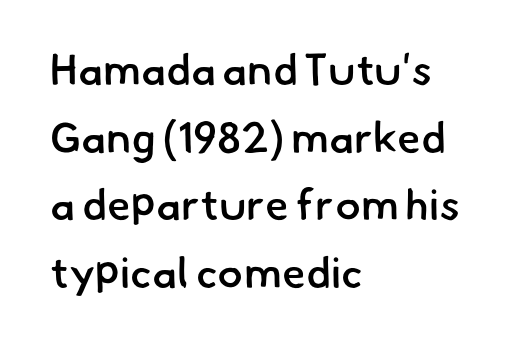
The image shows 43 px semibold sans-serif type; set left-aligned, normal line spacing (1.57x), normal letter spacing, not underlined; low stroke contrast and a small x-height.
